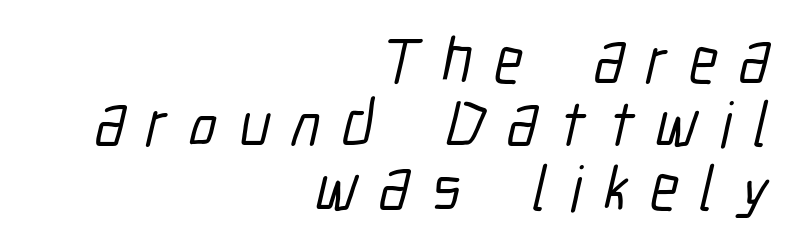
Q: Is the typeface a serif or a sans-serif typeface? A: Sans-serif.
Q: Is the text underlined? A: No.
Q: How is the paragraph aligned? A: Right-aligned.
Q: Is the spacing between letters normal or unusually wide? A: Unusually wide.
Q: Is the spacing between lines tight, normal or loose? A: Tight.
Q: Width (condensed, normal, or wide)? A: Condensed.
Q: Stroke contrast? A: Low.
Q: x-height? A: Medium.
Q: Monospaced? A: No.
